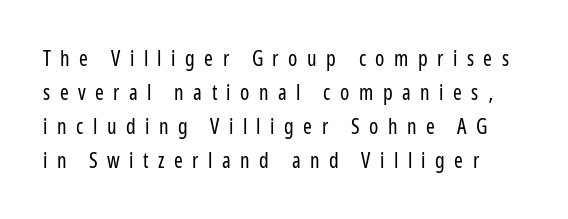
Is the letter spacing exaggerated? Yes — the characters are pushed far apart. A bare baseline throughout the passage. The lettering holds an erect, upright posture throughout. This block has exactly the height ordinary leading produces.
